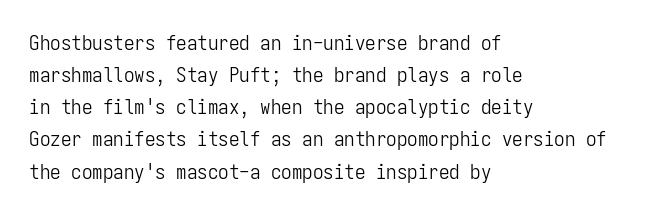
{"italic": "no", "bold": "no", "underline": "no", "align": "left", "line_spacing": "normal", "line_spacing_ratio": 1.53, "letter_spacing": "normal", "letter_spacing_em": 0.0, "glyph_px": 21}
